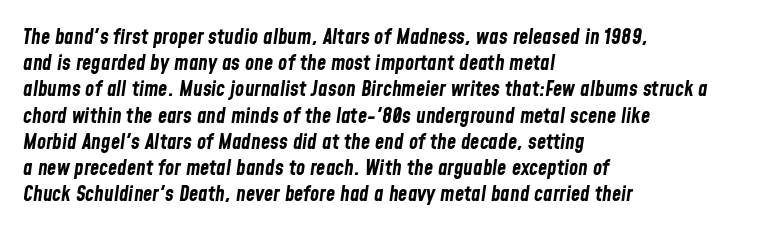
The string is rendered with underlining switched off. Heavy, bold letterforms. Slanted lettering throughout. This rendering leaves character spacing at its baseline value.
